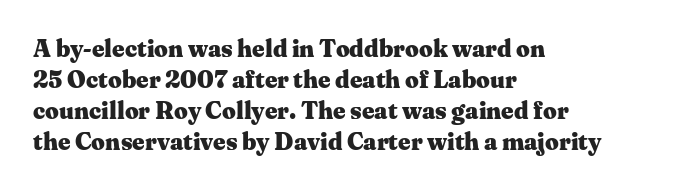
The image shows 24 px bold type, upright; set left-aligned, normal line spacing (1.29x), normal letter spacing, not underlined.
